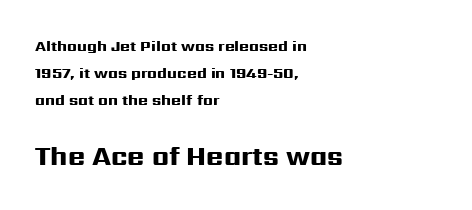
Layout note: lines flush left. Quick note: underline off. The line texture is even and compact thanks to regular tracking. The typography opts for an upright posture over an oblique one. Type size steps up from the first block to the second. Look at the stroke-to-counter ratio: heavy, a bold.
